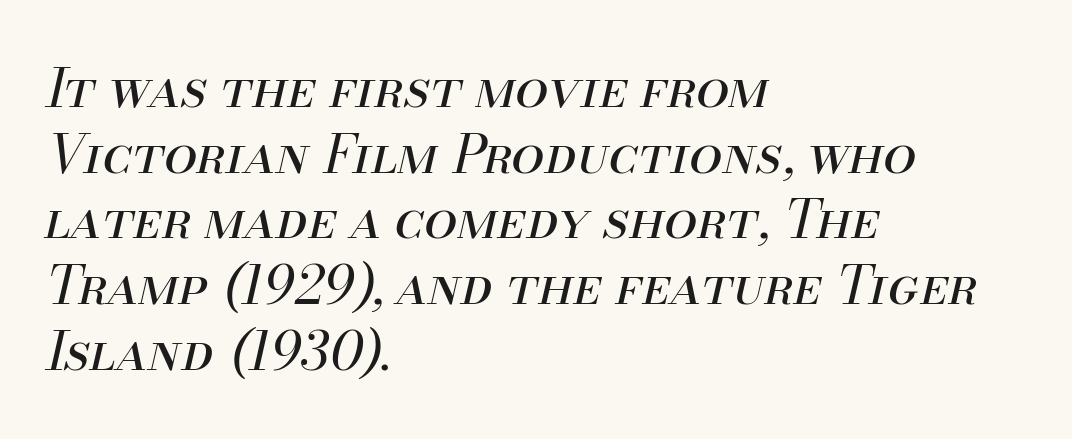
Q: Is the text bold? A: No.
Q: Is the text italic (slanted)? A: Yes, it leans right by about 13 degrees.
Q: Is the text underlined? A: No.
Q: How is the paragraph aligned? A: Left-aligned.
Q: Is the spacing between letters normal or unusually wide? A: Normal.
Q: Width (condensed, normal, or wide)? A: Normal.
Q: Stroke contrast? A: Medium.
Q: x-height? A: Small.
Q: Monospaced? A: No.
